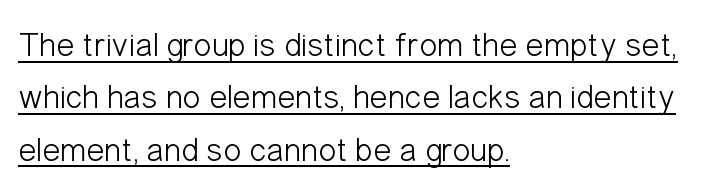
Q: Is the text bold? A: No.
Q: Is the text italic (slanted)? A: No, it is upright.
Q: Is the typeface a serif or a sans-serif typeface? A: Sans-serif.
Q: Is the text underlined? A: Yes.
Q: How is the paragraph aligned? A: Left-aligned.
Q: Is the spacing between letters normal or unusually wide? A: Normal.
Q: Is the spacing between lines tight, normal or loose? A: Normal.
Q: Width (condensed, normal, or wide)? A: Condensed.
Q: Stroke contrast? A: Low.
Q: x-height? A: Medium.
Q: Monospaced? A: No.
